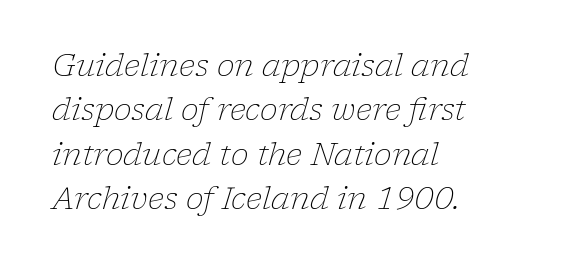
Proportional: the letters do not fall into vertical columns. Small tapered or slab feet sit at the stroke ends, so this counts as serif. Any mark beneath the type? The region is blank. Line starts are locked; line ends wander. Interline gaps are of average width in this sample. In terms of posture, this sample is oblique.
